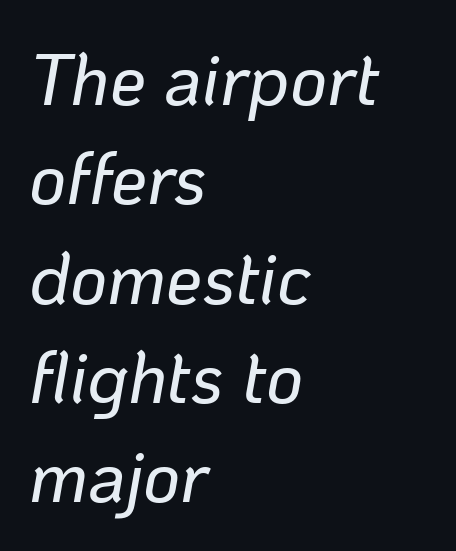
{"italic": "yes", "lean": "right", "slant_degrees": 10, "width": "normal", "stroke_contrast": "low", "x_height": "medium", "monospaced": "no", "underline": "no", "align": "left", "line_spacing": "normal", "line_spacing_ratio": 1.38, "letter_spacing": "normal", "letter_spacing_em": 0.0, "glyph_px": 72}
